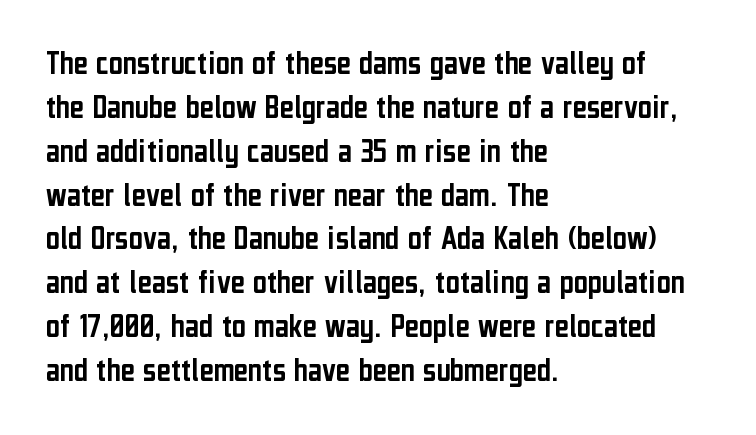
The image shows 34 px condensed sans-serif type, upright; set left-aligned, normal line spacing (1.29x), normal letter spacing, not underlined; low stroke contrast and a medium x-height.
